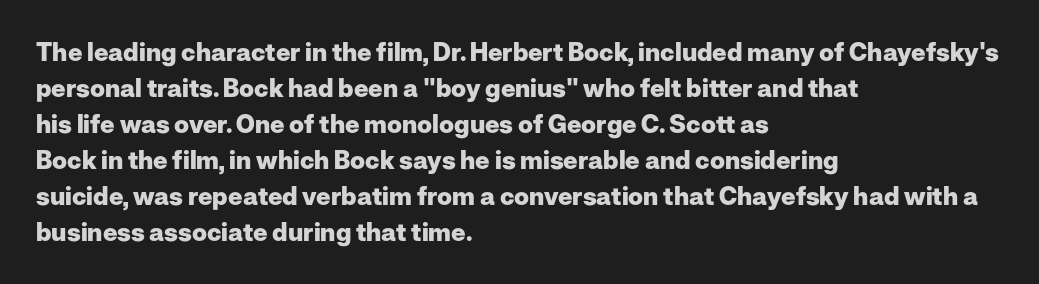
Q: Is the text bold? A: Yes.
Q: Is the text italic (slanted)? A: No, it is upright.
Q: Is the text underlined? A: No.
Q: How is the paragraph aligned? A: Left-aligned.
Q: Is the spacing between letters normal or unusually wide? A: Normal.
Q: Is the spacing between lines tight, normal or loose? A: Normal.
